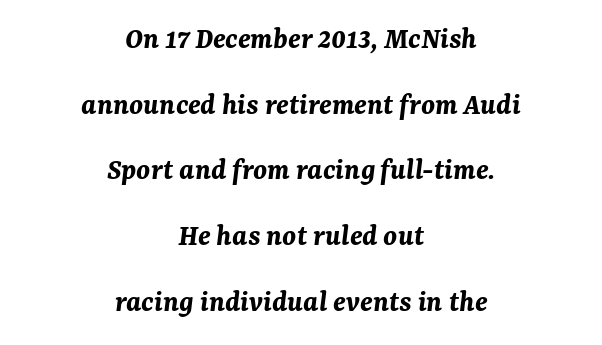
Q: Is the text bold? A: Yes.
Q: Is the text italic (slanted)? A: Yes, it leans right by about 7 degrees.
Q: Is the text underlined? A: No.
Q: How is the paragraph aligned? A: Centered.
Q: Is the spacing between letters normal or unusually wide? A: Normal.
Q: Is the spacing between lines tight, normal or loose? A: Loose.
Q: Width (condensed, normal, or wide)? A: Normal.
Q: Stroke contrast? A: Medium.
Q: x-height? A: Medium.
Q: Monospaced? A: No.
